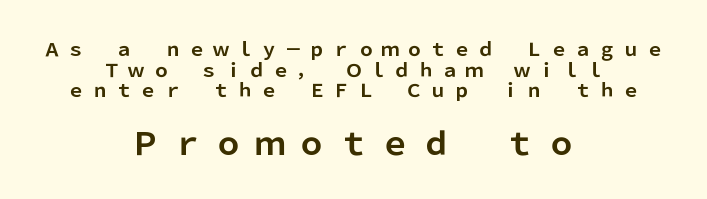
The image shows 31 px bold sans-serif type, upright; set centered, tight line spacing (1.15x), unusually wide letter spacing (+0.34 em), not underlined; the second (bottom) block is 1.72x larger; low stroke contrast and a medium x-height.
